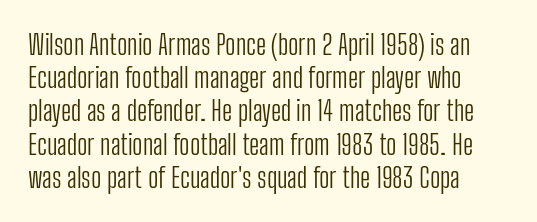
The image shows 27 px text type, upright; set left-aligned, line spacing 1.23x, normal letter spacing, not underlined.
